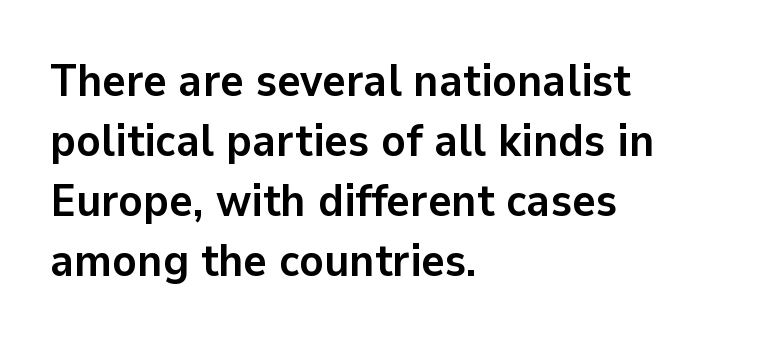
Each word holds together tightly as a unit, with standard inter-letter gaps. Underline: absent. Is this a fixed-width face? No — the glyphs have proportional, varying widths. Vertically, the passage feels balanced, rows spaced as you'd expect.
